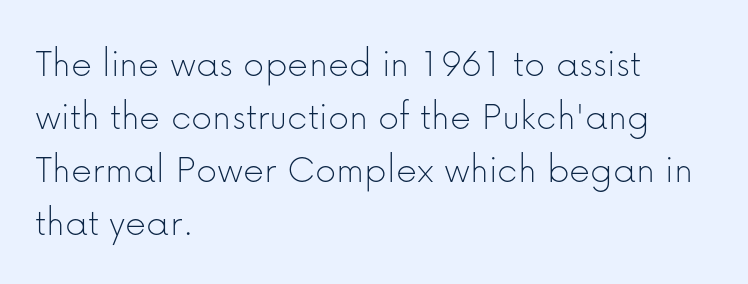
{"serif": "no", "italic": "no", "bold": "no", "weight": "thin", "width": "normal", "stroke_contrast": "low", "x_height": "medium", "monospaced": "no", "underline": "no", "align": "left", "line_spacing": "normal", "line_spacing_ratio": 1.29, "letter_spacing": "normal", "letter_spacing_em": 0.0, "glyph_px": 41}
